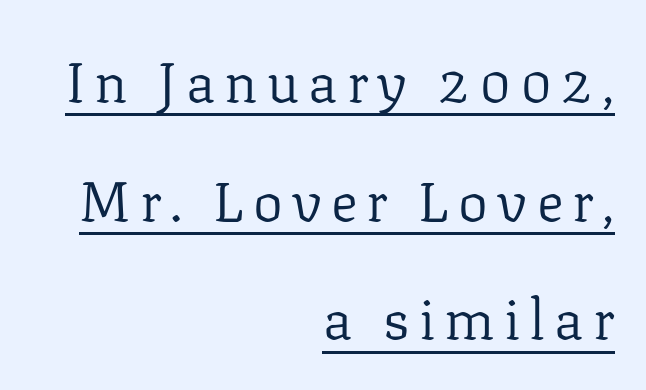
Q: Is the text bold? A: No.
Q: Is the text italic (slanted)? A: No, it is upright.
Q: Is the typeface a serif or a sans-serif typeface? A: Serif.
Q: Is the text underlined? A: Yes.
Q: How is the paragraph aligned? A: Right-aligned.
Q: Is the spacing between lines tight, normal or loose? A: Loose.
Q: Width (condensed, normal, or wide)? A: Normal.
Q: Stroke contrast? A: Low.
Q: x-height? A: Medium.
Q: Monospaced? A: No.
